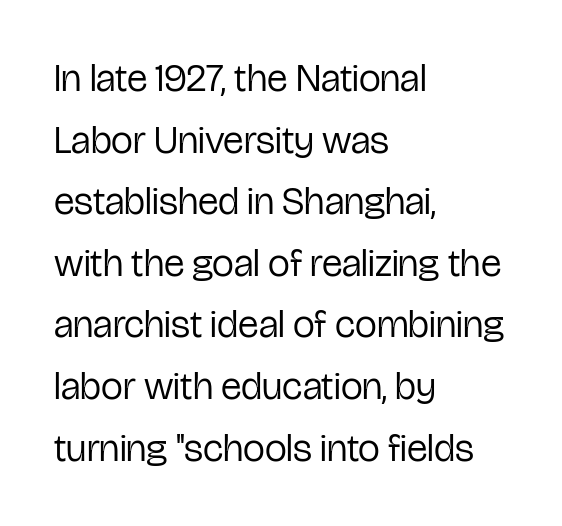
{"serif": "no", "italic": "no", "bold": "no", "weight": "regular", "width": "condensed", "stroke_contrast": "low", "x_height": "medium", "monospaced": "no", "underline": "no", "align": "left", "line_spacing": "normal", "line_spacing_ratio": 1.58, "letter_spacing": "normal", "letter_spacing_em": 0.0, "glyph_px": 39}
